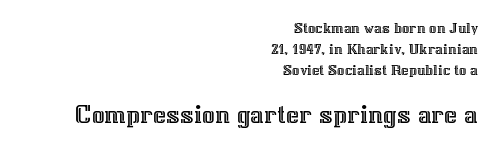
Q: Is the text italic (slanted)? A: No, it is upright.
Q: Is the text underlined? A: No.
Q: How is the paragraph aligned? A: Right-aligned.
Q: Is the spacing between letters normal or unusually wide? A: Normal.
Q: Is the spacing between lines tight, normal or loose? A: Normal.
Q: Which block of text is set in a larger size, the first (top) or the second (bottom)? A: The second (bottom) one.
Q: Width (condensed, normal, or wide)? A: Normal.
Q: x-height? A: Medium.
Q: Monospaced? A: No.
